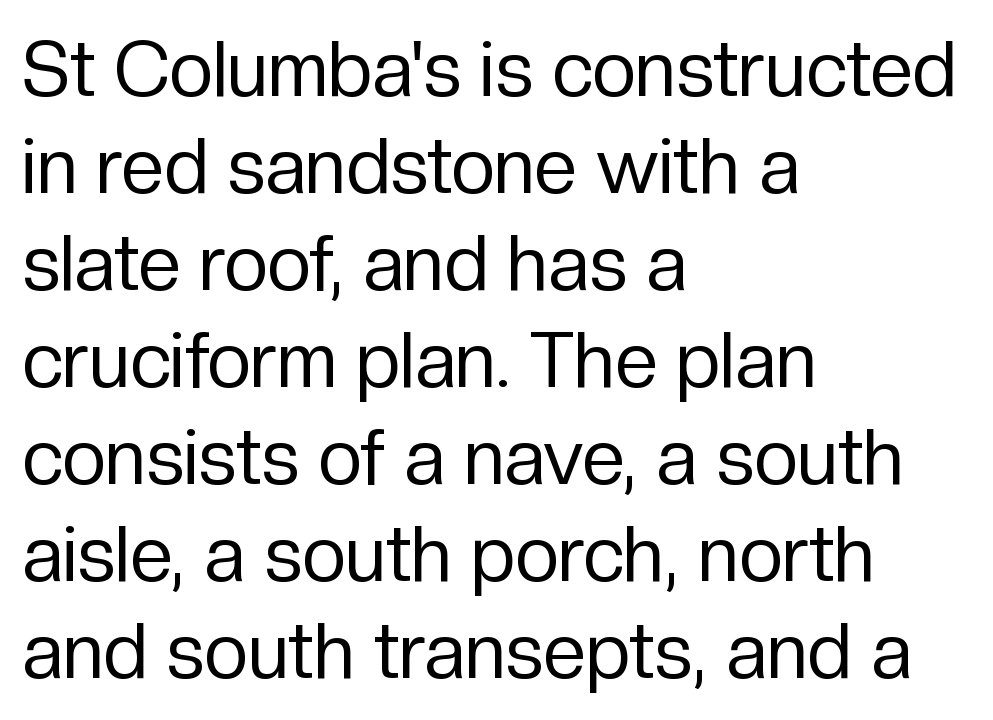
{"serif": "no", "italic": "no", "bold": "no", "weight": "regular", "width": "normal", "stroke_contrast": "low", "x_height": "medium", "monospaced": "no", "underline": "no", "align": "left", "line_spacing": "normal", "line_spacing_ratio": 1.26, "letter_spacing": "normal", "letter_spacing_em": 0.0, "glyph_px": 77}
